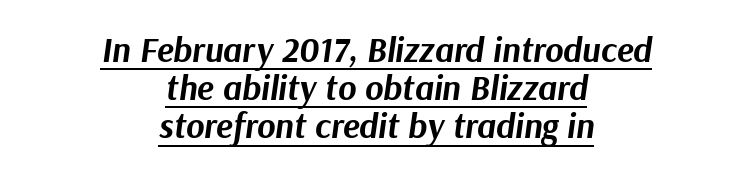
Q: Is the text bold? A: Yes.
Q: Is the text italic (slanted)? A: Yes, it leans right by about 9 degrees.
Q: Is the text underlined? A: Yes.
Q: How is the paragraph aligned? A: Centered.
Q: Is the spacing between letters normal or unusually wide? A: Normal.
Q: Is the spacing between lines tight, normal or loose? A: Tight.
Q: Width (condensed, normal, or wide)? A: Normal.
Q: Stroke contrast? A: Medium.
Q: x-height? A: Medium.
Q: Monospaced? A: No.
